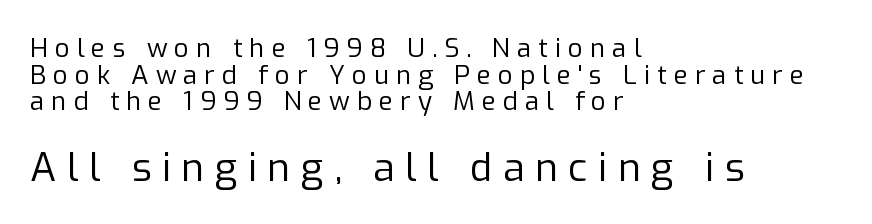
The image shows 39 px regular-weight sans-serif type, upright; set left-aligned, tight line spacing (1.02x), unusually wide letter spacing (+0.27 em), not underlined; the second (bottom) block is 1.5x larger; low stroke contrast and a medium x-height.
